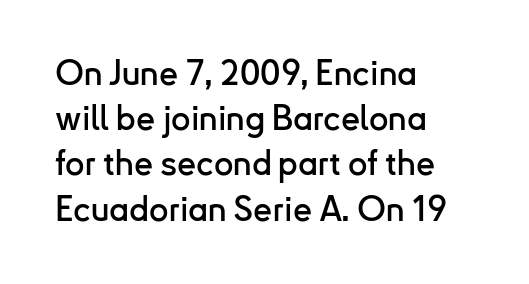
Honestly, the row spacing looks completely unremarkable. Here the designer chose a conventional face with non-uniform glyph widths. One-word summary of the alignment: left. Spacing between characters is what you'd get straight out of the box. Posture: vertical.
